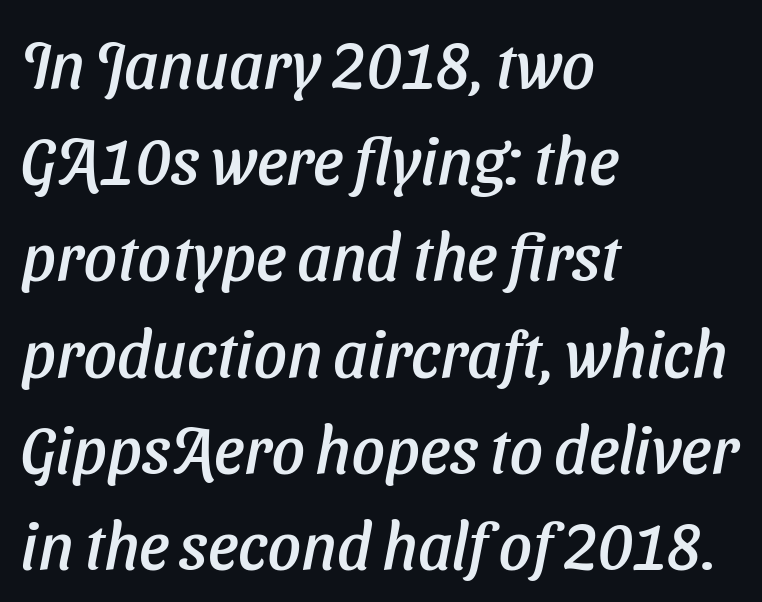
The image shows 65 px text type, italic (leaning right); set left-aligned, normal line spacing (1.48x), normal letter spacing, not underlined; low stroke contrast and a medium x-height.
